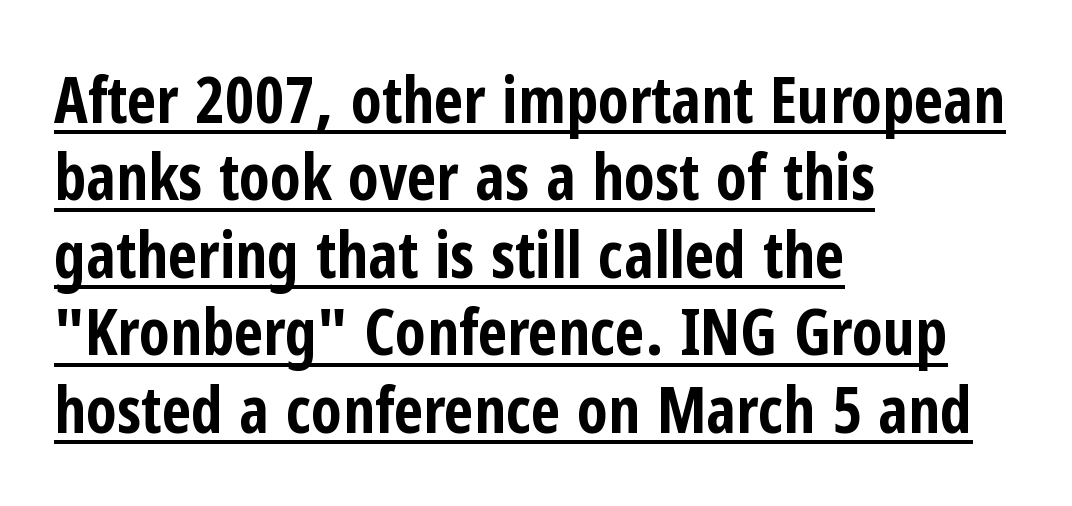
{"serif": "no", "italic": "no", "bold": "yes", "weight": "bold", "width": "condensed", "stroke_contrast": "low", "x_height": "medium", "monospaced": "no", "underline": "yes", "align": "left", "line_spacing_ratio": 1.21, "letter_spacing": "normal", "letter_spacing_em": 0.0, "glyph_px": 64}
